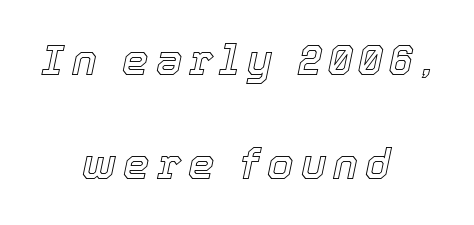
Line starts and ends both wander, symmetrically. Successive baselines arrive slowly, with a big drop between each. The passage shown is typed in a proportional face where columns would drift. There's an unmistakable incline to the writing here. The words here are not underlined.
